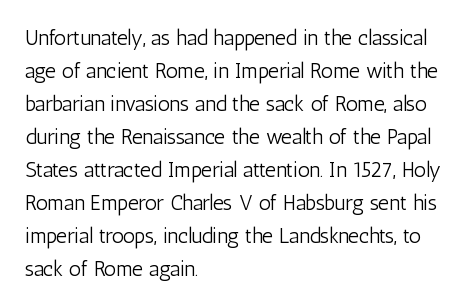
{"italic": "no", "bold": "no", "underline": "no", "align": "left", "line_spacing": "normal", "line_spacing_ratio": 1.57, "letter_spacing": "normal", "letter_spacing_em": 0.0, "glyph_px": 21}
